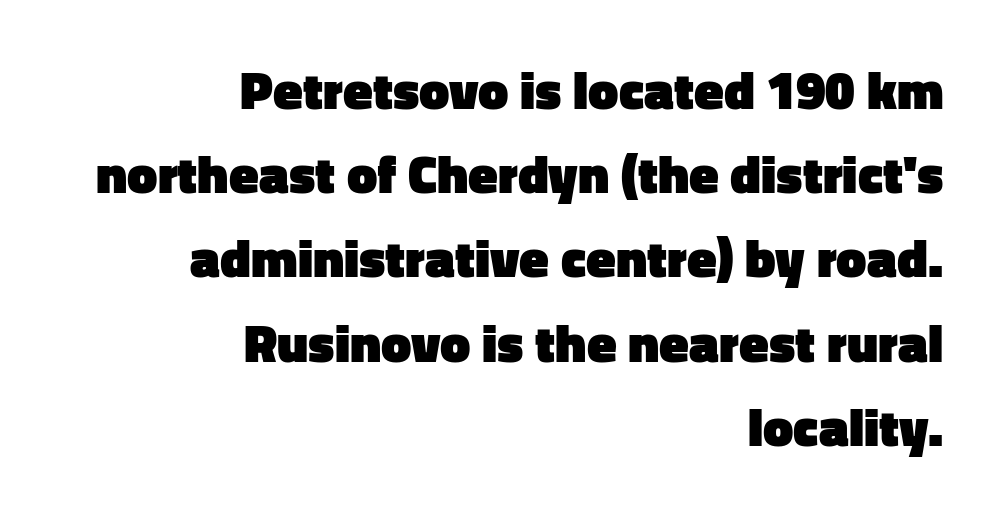
Q: Is the text bold? A: Yes.
Q: Is the text italic (slanted)? A: No, it is upright.
Q: Is the typeface a serif or a sans-serif typeface? A: Sans-serif.
Q: Is the text underlined? A: No.
Q: How is the paragraph aligned? A: Right-aligned.
Q: Is the spacing between letters normal or unusually wide? A: Normal.
Q: Is the spacing between lines tight, normal or loose? A: Normal.
Q: Width (condensed, normal, or wide)? A: Normal.
Q: Stroke contrast? A: Low.
Q: x-height? A: Medium.
Q: Monospaced? A: No.
